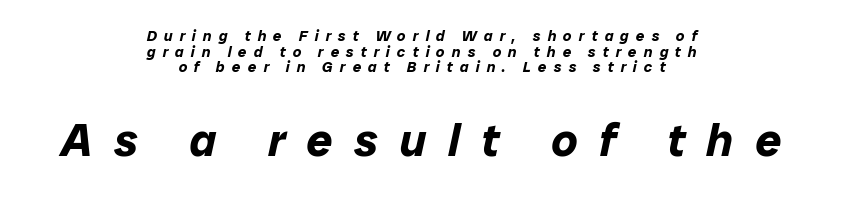
The image shows 46 px bold type, italic (leaning right); set centered, tight line spacing (1.05x), unusually wide letter spacing (+0.47 em), not underlined; the second (bottom) block is 3.07x larger; low stroke contrast and a medium x-height.
